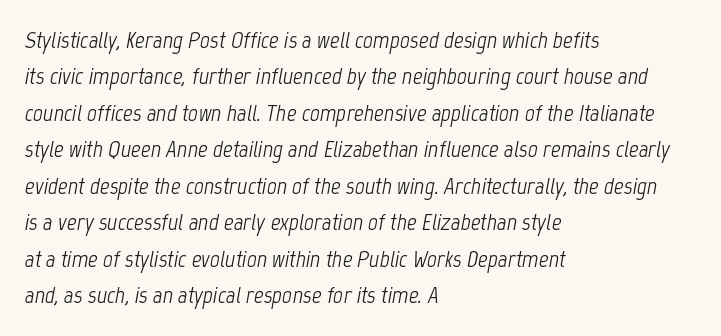
The image shows 24 px text type, italic (leaning right); set left-aligned, normal line spacing (1.52x), normal letter spacing, not underlined.
